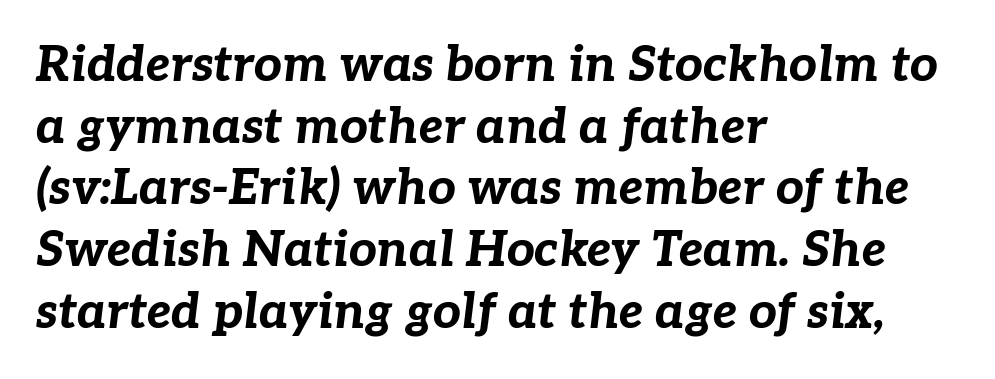
Q: Is the text bold? A: Yes.
Q: Is the text italic (slanted)? A: Yes, it leans right by about 7 degrees.
Q: Is the text underlined? A: No.
Q: How is the paragraph aligned? A: Left-aligned.
Q: Is the spacing between letters normal or unusually wide? A: Normal.
Q: Is the spacing between lines tight, normal or loose? A: Normal.
Q: Width (condensed, normal, or wide)? A: Normal.
Q: Stroke contrast? A: Low.
Q: x-height? A: Medium.
Q: Monospaced? A: No.
